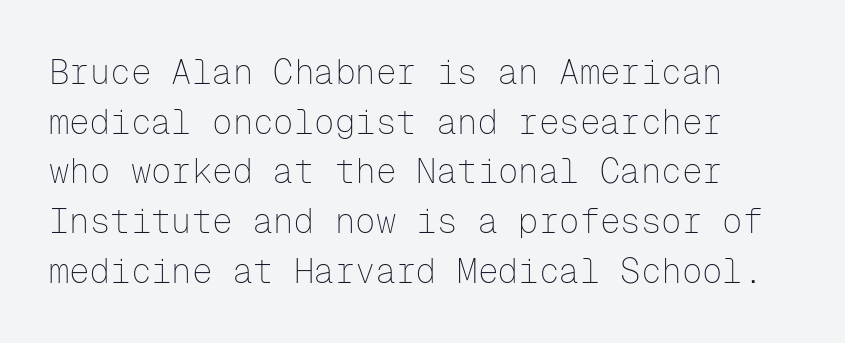
Q: Is the text bold? A: No.
Q: Is the text italic (slanted)? A: No, it is upright.
Q: Is the typeface a serif or a sans-serif typeface? A: Sans-serif.
Q: Is the text underlined? A: No.
Q: Is the spacing between letters normal or unusually wide? A: Normal.
Q: Is the spacing between lines tight, normal or loose? A: Normal.
Q: Width (condensed, normal, or wide)? A: Normal.
Q: Stroke contrast? A: Low.
Q: x-height? A: Medium.
Q: Monospaced? A: Yes.
